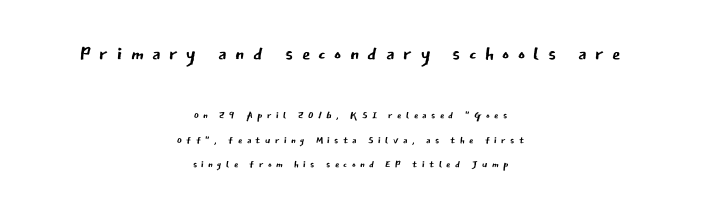
Q: Is the text bold? A: No.
Q: Is the text italic (slanted)? A: No, it is upright.
Q: Is the text underlined? A: No.
Q: How is the paragraph aligned? A: Centered.
Q: Is the spacing between letters normal or unusually wide? A: Unusually wide.
Q: Which block of text is set in a larger size, the first (top) or the second (bottom)? A: The first (top) one.
